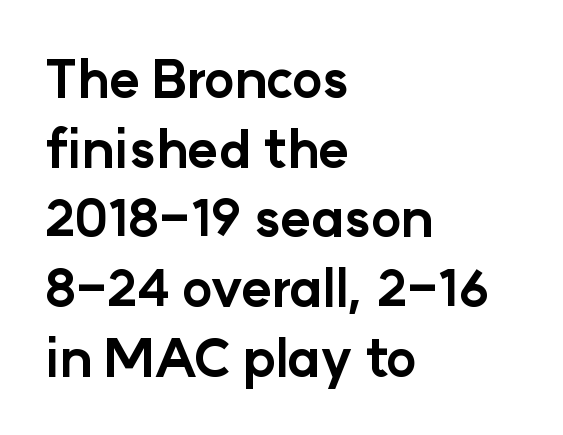
Q: Is the text bold? A: Yes.
Q: Is the text italic (slanted)? A: No, it is upright.
Q: Is the typeface a serif or a sans-serif typeface? A: Sans-serif.
Q: Is the text underlined? A: No.
Q: How is the paragraph aligned? A: Left-aligned.
Q: Is the spacing between letters normal or unusually wide? A: Normal.
Q: Is the spacing between lines tight, normal or loose? A: Normal.
Q: Width (condensed, normal, or wide)? A: Normal.
Q: Stroke contrast? A: Low.
Q: x-height? A: Medium.
Q: Monospaced? A: No.
